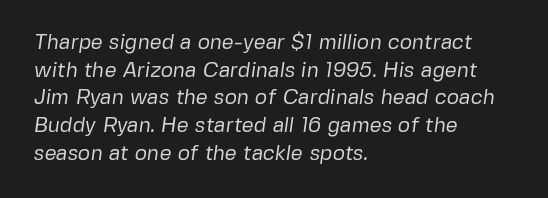
Q: Is the text bold? A: No.
Q: Is the text underlined? A: No.
Q: How is the paragraph aligned? A: Left-aligned.
Q: Is the spacing between letters normal or unusually wide? A: Normal.
Q: Is the spacing between lines tight, normal or loose? A: Normal.
